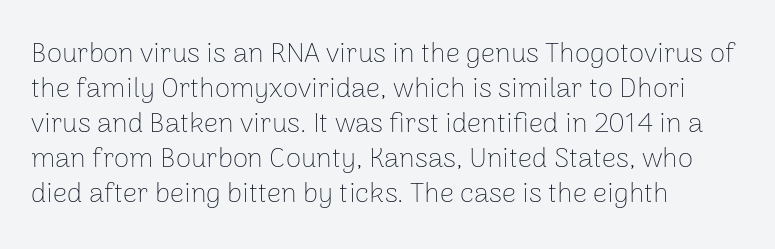
The image shows 28 px thin sans-serif type, upright; set left-aligned, normal line spacing (1.25x), normal letter spacing, not underlined; low stroke contrast and a medium x-height.
